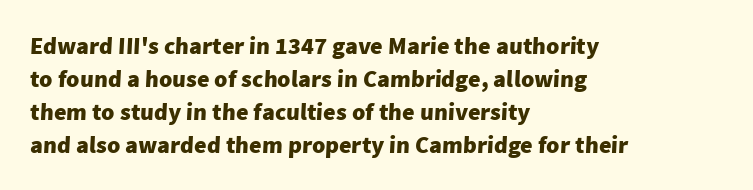
Short note: letters normally spaced. Interline gaps are of average width in this sample. Weight check: bold — yes, fully. Descenders are the only things crossing below the line.
